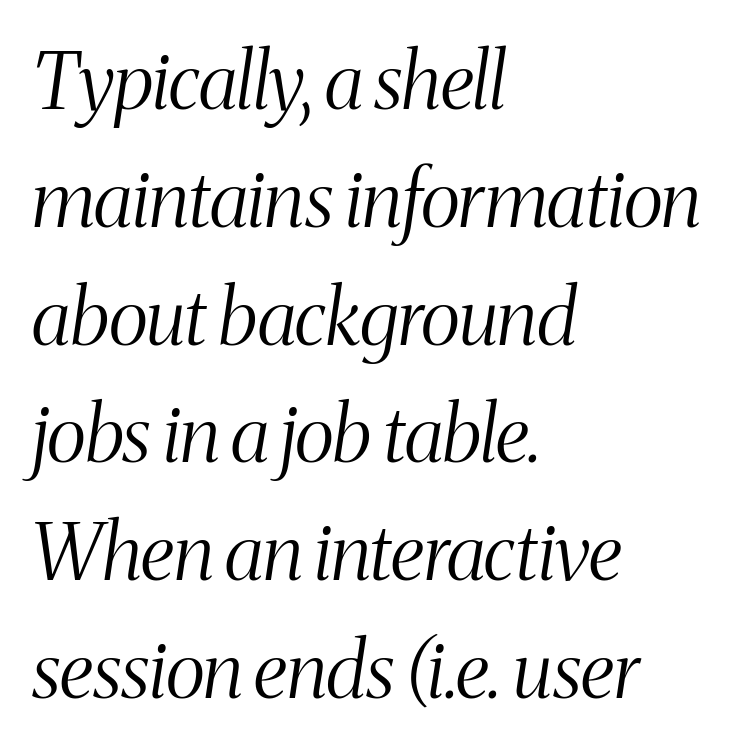
The image shows 78 px light, condensed serif type, italic (leaning right); set left-aligned, normal line spacing (1.51x), normal letter spacing, not underlined; medium stroke contrast and a medium x-height.
